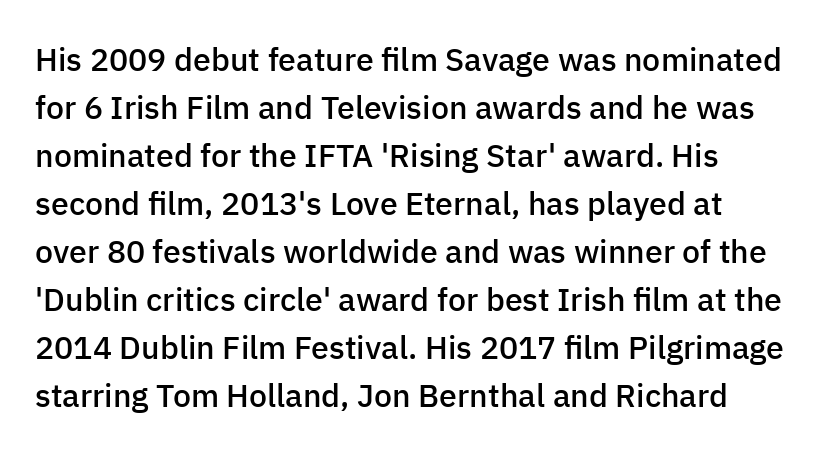
The image shows 32 px semibold sans-serif type, upright; set normal line spacing (1.5x), normal letter spacing, not underlined; low stroke contrast and a medium x-height.
